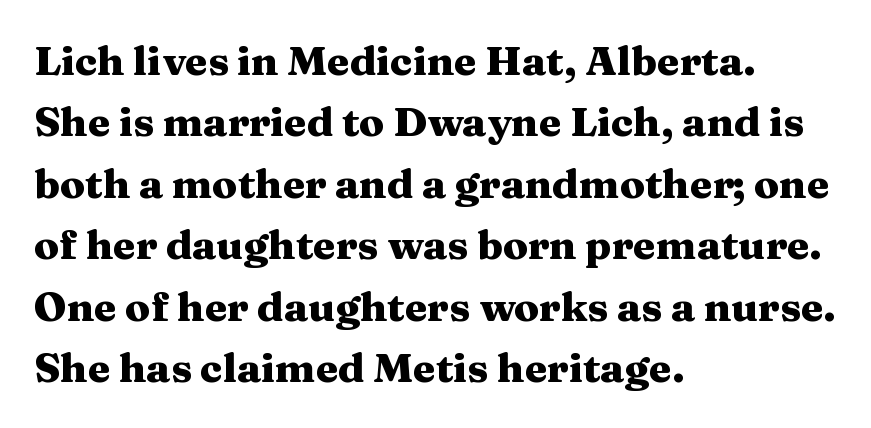
Q: Is the text bold? A: Yes.
Q: Is the text italic (slanted)? A: No, it is upright.
Q: Is the typeface a serif or a sans-serif typeface? A: Serif.
Q: Is the text underlined? A: No.
Q: How is the paragraph aligned? A: Left-aligned.
Q: Is the spacing between letters normal or unusually wide? A: Normal.
Q: Is the spacing between lines tight, normal or loose? A: Normal.
Q: Width (condensed, normal, or wide)? A: Wide.
Q: Stroke contrast? A: Medium.
Q: x-height? A: Medium.
Q: Monospaced? A: No.
